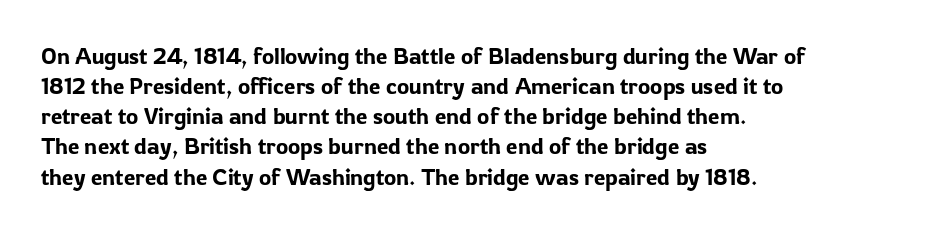
The ragged edge is on the right, which tells us the setting is flush left. What's the leading like? Ordinary, nothing unusual. Posture: straight, roman, zero tilt. The face used here is rendered with its standard letterfit. Letters rest on an invisible, unmarked baseline.
